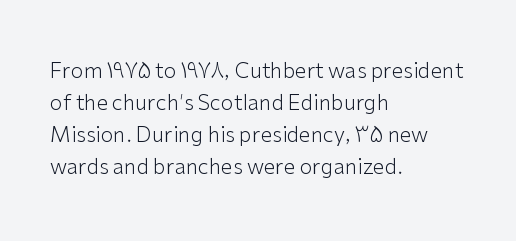
Q: Is the text bold? A: No.
Q: Is the text italic (slanted)? A: No, it is upright.
Q: Is the text underlined? A: No.
Q: How is the paragraph aligned? A: Left-aligned.
Q: Is the spacing between letters normal or unusually wide? A: Normal.
Q: Is the spacing between lines tight, normal or loose? A: Normal.
